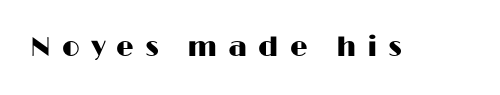
{"serif": "no", "italic": "no", "width": "wide", "stroke_contrast": "high", "x_height": "medium", "monospaced": "no", "underline": "no", "letter_spacing": "wide", "letter_spacing_em": 0.39, "glyph_px": 28}
